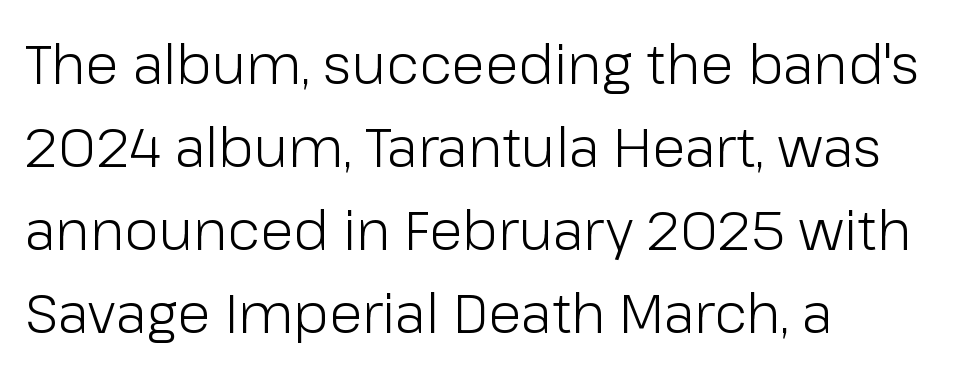
Between one letter and the next there's only the usual sliver of space. Think of a printed novel: that variable character pitch is what you see here. This sample keeps an unexceptional amount of space between lines. Regarding serifs, this sample does without them. These lines are set flush left with a ragged right edge. Descender tails drop into unmarked territory.
